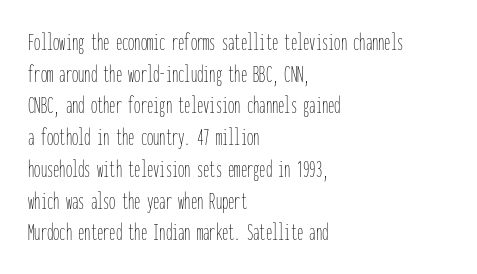
The image shows 25 px text type, upright; set left-aligned, normal line spacing (1.27x), normal letter spacing, not underlined.
